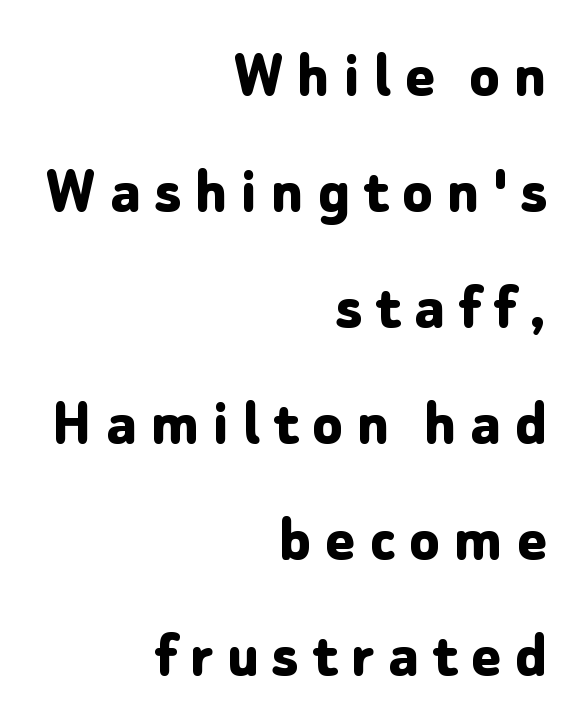
Q: Is the text bold? A: Yes.
Q: Is the text italic (slanted)? A: No, it is upright.
Q: Is the typeface a serif or a sans-serif typeface? A: Sans-serif.
Q: Is the text underlined? A: No.
Q: How is the paragraph aligned? A: Right-aligned.
Q: Is the spacing between letters normal or unusually wide? A: Unusually wide.
Q: Is the spacing between lines tight, normal or loose? A: Normal.
Q: Width (condensed, normal, or wide)? A: Normal.
Q: Stroke contrast? A: Low.
Q: x-height? A: Medium.
Q: Monospaced? A: No.
